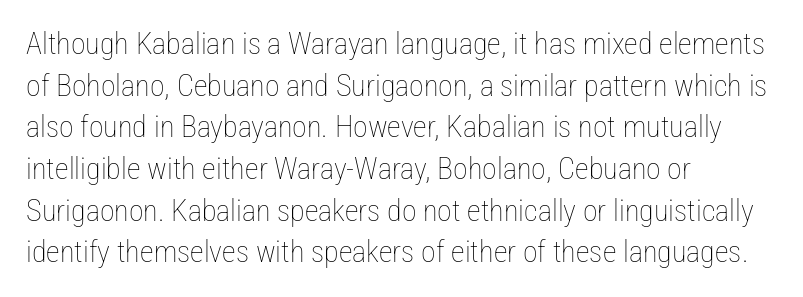
Q: Is the text bold? A: No.
Q: Is the text italic (slanted)? A: No, it is upright.
Q: Is the text underlined? A: No.
Q: How is the paragraph aligned? A: Left-aligned.
Q: Is the spacing between letters normal or unusually wide? A: Normal.
Q: Is the spacing between lines tight, normal or loose? A: Normal.
Q: Width (condensed, normal, or wide)? A: Condensed.
Q: Stroke contrast? A: Low.
Q: x-height? A: Medium.
Q: Monospaced? A: No.
